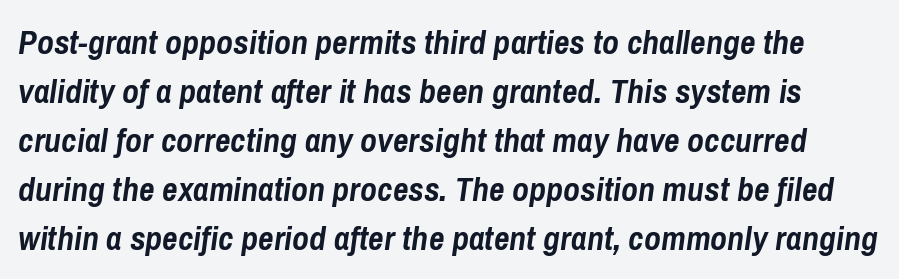
{"italic": "yes", "lean": "right", "slant_degrees": 8, "bold": "yes", "weight": "semibold", "width": "condensed", "stroke_contrast": "low", "x_height": "medium", "monospaced": "no", "underline": "no", "line_spacing": "normal", "line_spacing_ratio": 1.44, "letter_spacing": "normal", "letter_spacing_em": 0.0, "glyph_px": 34}
